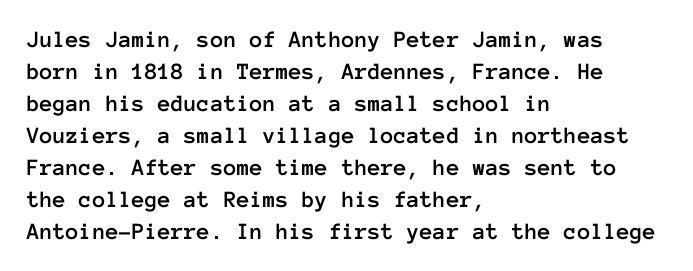
Q: Is the text italic (slanted)? A: No, it is upright.
Q: Is the text underlined? A: No.
Q: How is the paragraph aligned? A: Left-aligned.
Q: Is the spacing between letters normal or unusually wide? A: Normal.
Q: Is the spacing between lines tight, normal or loose? A: Normal.
